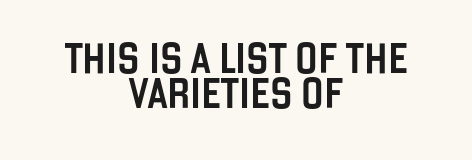
Q: Is the text italic (slanted)? A: No, it is upright.
Q: Is the typeface a serif or a sans-serif typeface? A: Sans-serif.
Q: Is the text underlined? A: No.
Q: How is the paragraph aligned? A: Centered.
Q: Is the spacing between letters normal or unusually wide? A: Normal.
Q: Width (condensed, normal, or wide)? A: Condensed.
Q: Stroke contrast? A: Low.
Q: x-height? A: Large.
Q: Monospaced? A: No.
